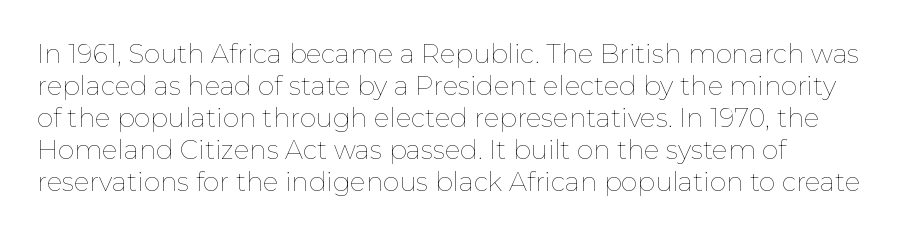
{"italic": "no", "bold": "no", "underline": "no", "align": "left", "line_spacing_ratio": 1.23, "letter_spacing": "normal", "letter_spacing_em": 0.0, "glyph_px": 26}
